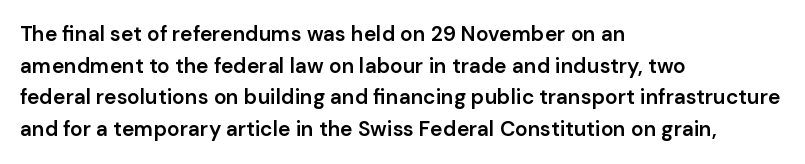
{"italic": "no", "bold": "semi", "underline": "no", "align": "left", "line_spacing": "normal", "line_spacing_ratio": 1.51, "letter_spacing": "normal", "letter_spacing_em": 0.0, "glyph_px": 21}
